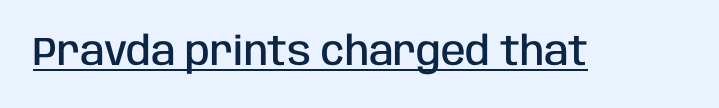
The image shows 40 px semibold, condensed sans-serif type, upright; set normal letter spacing, underlined; low stroke contrast and a large x-height.
